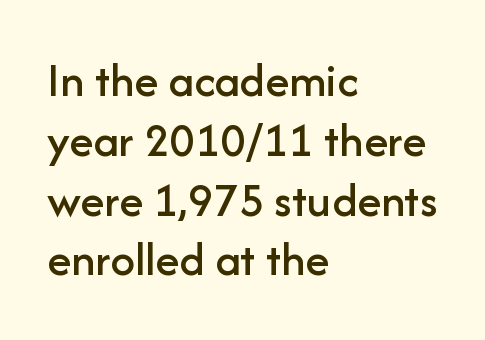
The face used here is proportionally spaced, like ordinary book or web type. Descenders hang freely into open space. In terms of letterspacing, this is plain default setting. The characters display no serif detailing; their extremities are plain.
